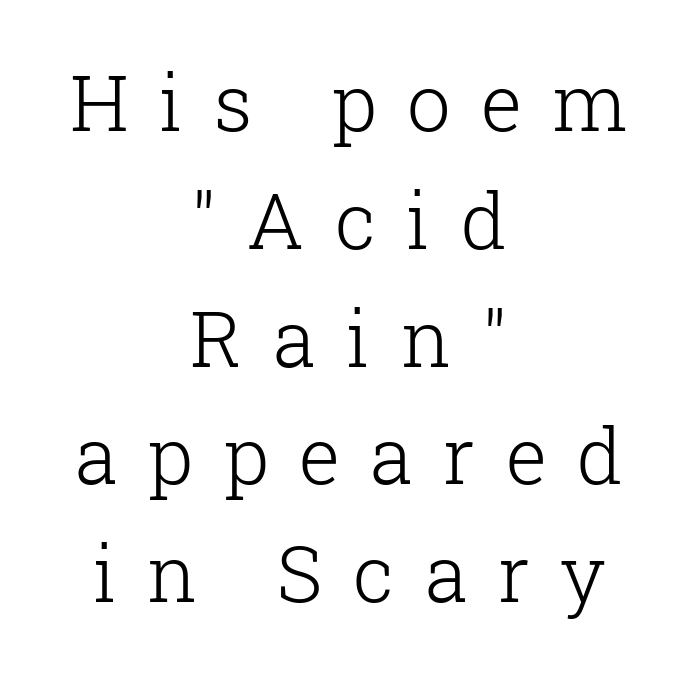
{"serif": "yes", "italic": "no", "bold": "no", "weight": "light", "width": "normal", "stroke_contrast": "low", "x_height": "medium", "monospaced": "no", "underline": "no", "align": "center", "line_spacing": "normal", "line_spacing_ratio": 1.51, "letter_spacing": "wide", "letter_spacing_em": 0.39, "glyph_px": 78}
